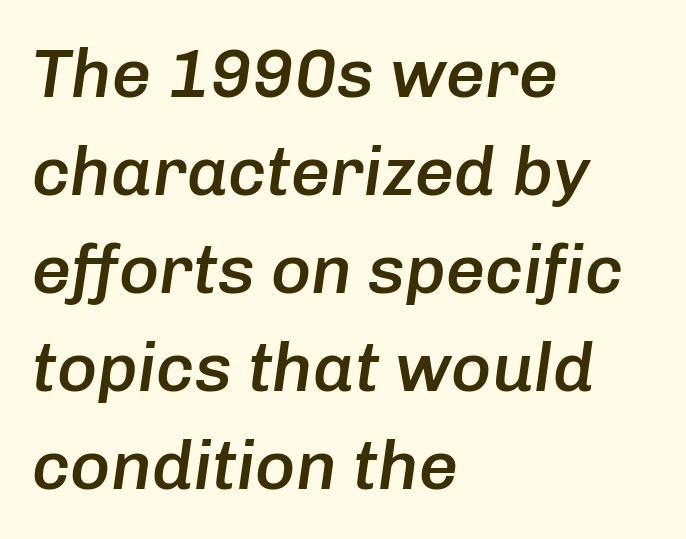
Varying glyph widths throughout — classic text-font behaviour. The paragraph shown leans on its left margin. Line spacing here is normal. Heft: intermediate — a semibold.
